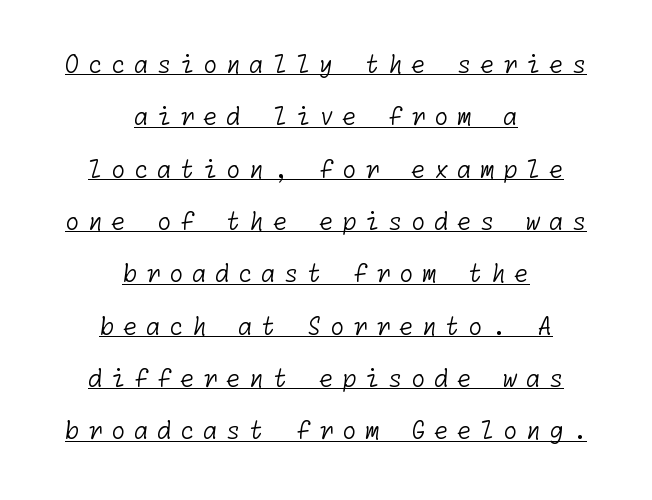
Q: Is the text bold? A: No.
Q: Is the text underlined? A: Yes.
Q: How is the paragraph aligned? A: Centered.
Q: Is the spacing between letters normal or unusually wide? A: Unusually wide.
Q: Is the spacing between lines tight, normal or loose? A: Loose.
